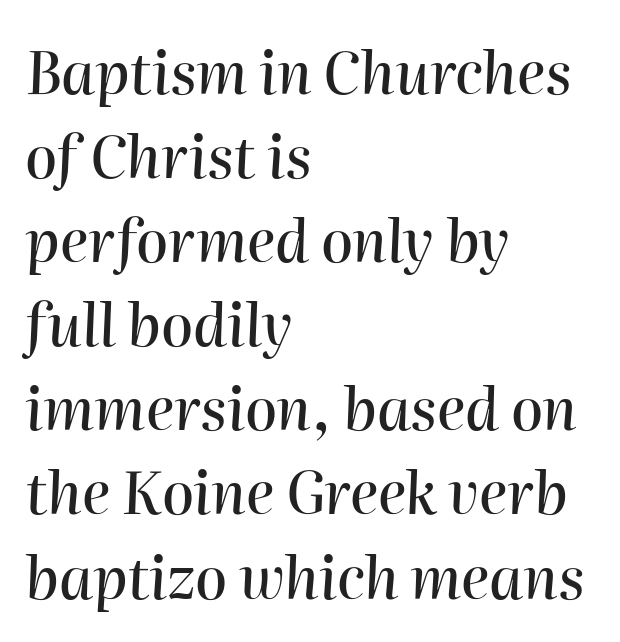
{"italic": "yes", "lean": "right", "slant_degrees": 2, "width": "normal", "stroke_contrast": "high", "x_height": "medium", "monospaced": "no", "underline": "no", "align": "left", "line_spacing": "normal", "line_spacing_ratio": 1.45, "letter_spacing": "normal", "letter_spacing_em": 0.0, "glyph_px": 58}
